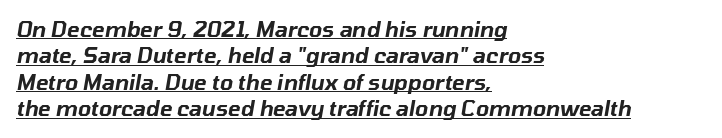
Notice how the passage keeps a crisp vertical edge on the left only. There's an unmistakable incline to the writing here. Default kerning and tracking; the words read as compact shapes. These lines sit exactly where default settings would place them.
